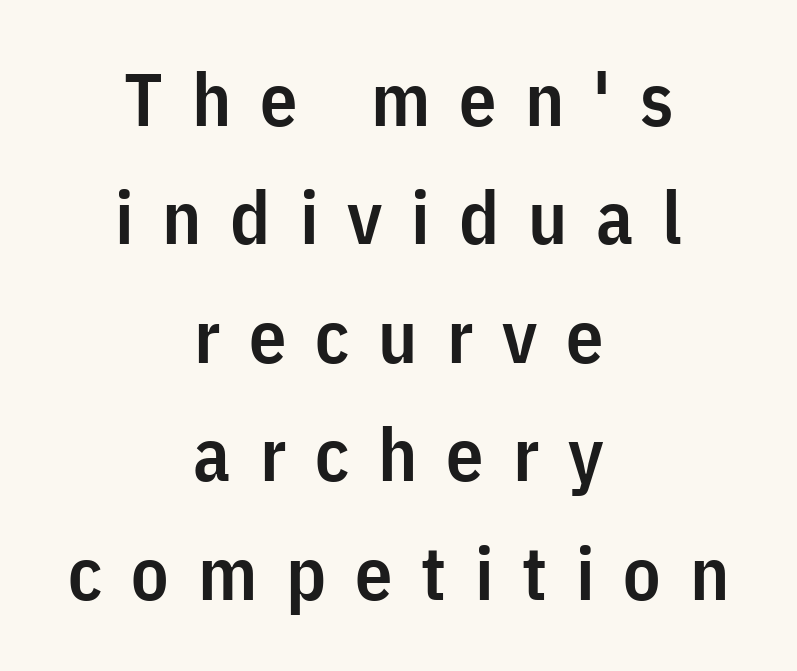
{"serif": "no", "italic": "no", "bold": "semi", "weight": "semibold", "width": "condensed", "stroke_contrast": "low", "x_height": "medium", "monospaced": "no", "underline": "no", "align": "center", "line_spacing": "normal", "line_spacing_ratio": 1.6, "letter_spacing": "wide", "letter_spacing_em": 0.39, "glyph_px": 74}
